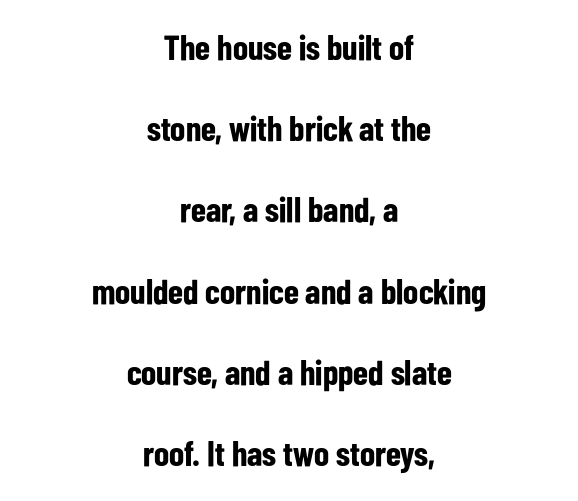
{"serif": "no", "italic": "no", "bold": "yes", "weight": "bold", "width": "condensed", "stroke_contrast": "low", "x_height": "medium", "monospaced": "no", "underline": "no", "align": "center", "line_spacing": "loose", "line_spacing_ratio": 2.32, "letter_spacing": "normal", "letter_spacing_em": 0.0, "glyph_px": 35}
